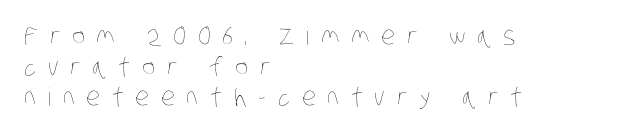
Q: Is the text bold? A: No.
Q: Is the text underlined? A: No.
Q: How is the paragraph aligned? A: Left-aligned.
Q: Is the spacing between letters normal or unusually wide? A: Unusually wide.
